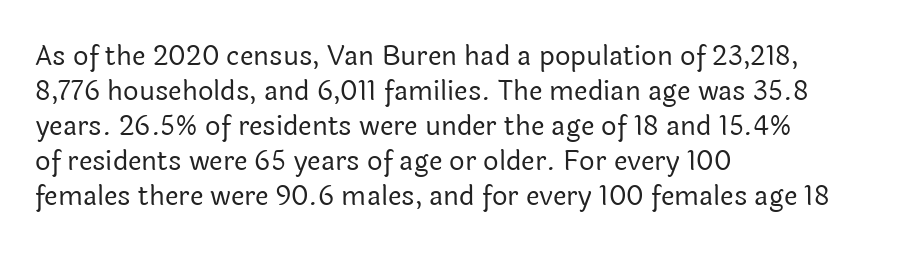
The image shows 27 px text type, upright; set left-aligned, normal line spacing (1.3x), normal letter spacing, not underlined.
